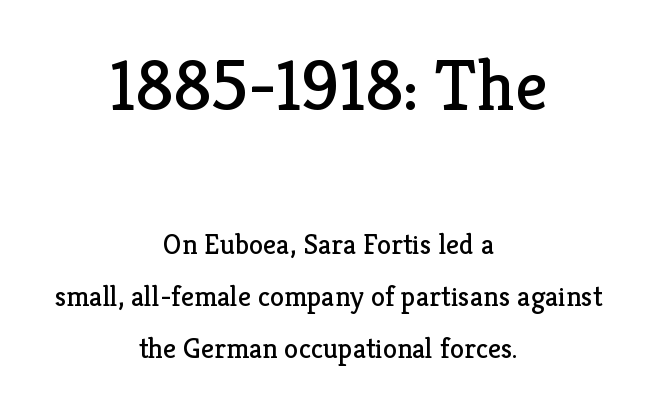
Unlike a clean sans, this face finishes its strokes with serifs. Visually the block forms a symmetrical silhouette, jagged on both flanks. Do the characters align in a grid? No, the font is proportional. Stem width sits at or under what a default text font uses.
